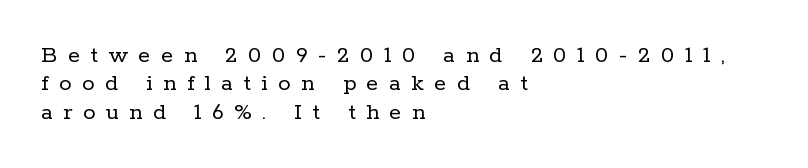
The image shows 25 px text type, upright; set left-aligned, tight line spacing (1.14x), unusually wide letter spacing (+0.42 em), not underlined.
